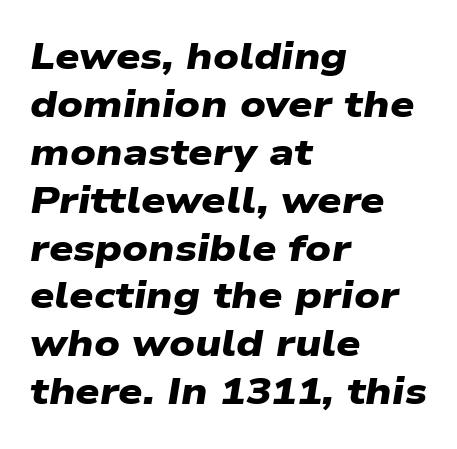
Q: Is the text bold? A: Yes.
Q: Is the typeface a serif or a sans-serif typeface? A: Sans-serif.
Q: Is the text underlined? A: No.
Q: How is the paragraph aligned? A: Left-aligned.
Q: Is the spacing between letters normal or unusually wide? A: Normal.
Q: Is the spacing between lines tight, normal or loose? A: Normal.
Q: Width (condensed, normal, or wide)? A: Wide.
Q: Stroke contrast? A: Low.
Q: x-height? A: Medium.
Q: Monospaced? A: No.
